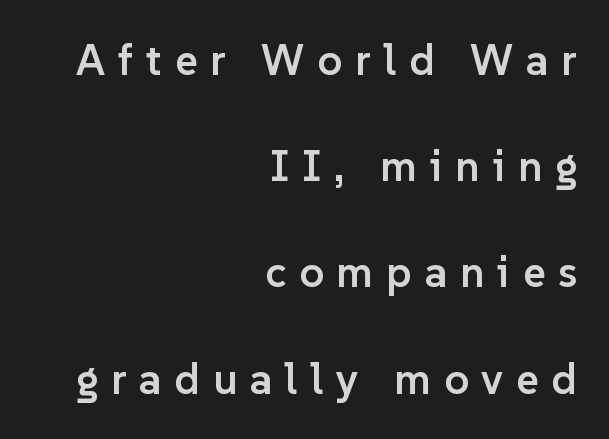
The image shows 43 px semibold sans-serif type, upright; set right-aligned, loose line spacing (2.47x), unusually wide letter spacing (+0.3 em), not underlined; low stroke contrast and a medium x-height.
